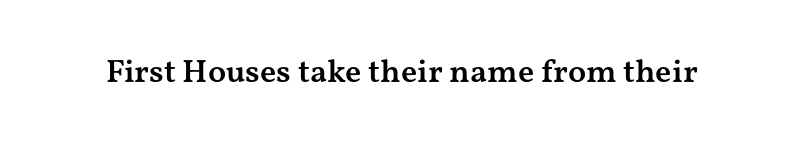
Q: Is the text bold? A: Semi-bold.
Q: Is the text italic (slanted)? A: No, it is upright.
Q: Is the typeface a serif or a sans-serif typeface? A: Serif.
Q: Is the text underlined? A: No.
Q: Is the spacing between letters normal or unusually wide? A: Normal.
Q: Width (condensed, normal, or wide)? A: Wide.
Q: Stroke contrast? A: Medium.
Q: x-height? A: Medium.
Q: Monospaced? A: No.
